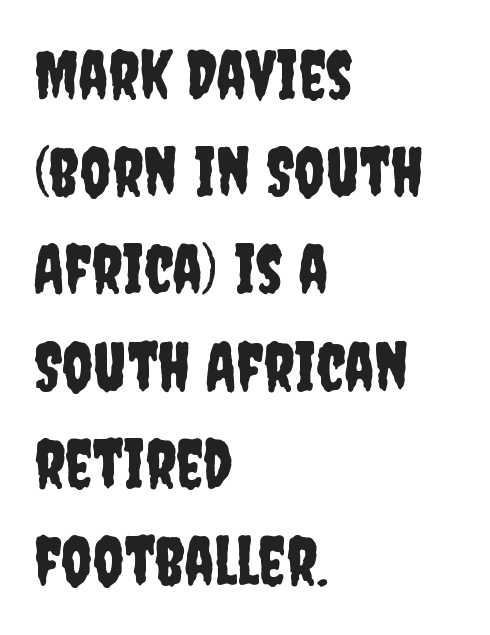
The paragraph has a hard left edge and a soft right edge. This sample has the flowing, uneven cadence of proportional lettering. Nobody touched the tracking dial on this one. The passage shown is typeset with a sans-serif family. Does the leading feel generous? No, just average.
